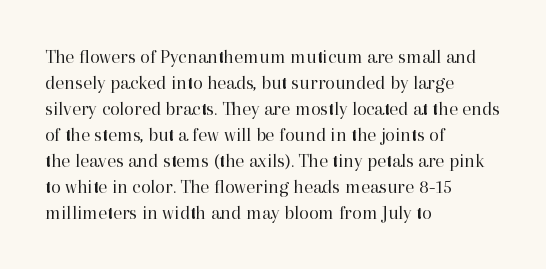
Where is the straight margin? On the left. This sample keeps an unexceptional amount of space between lines. The typesetting does not lean heavy: it is not bold. The gaps between neighbouring characters are ordinary and unremarkable. A clean baseline with only descenders dipping below it.
